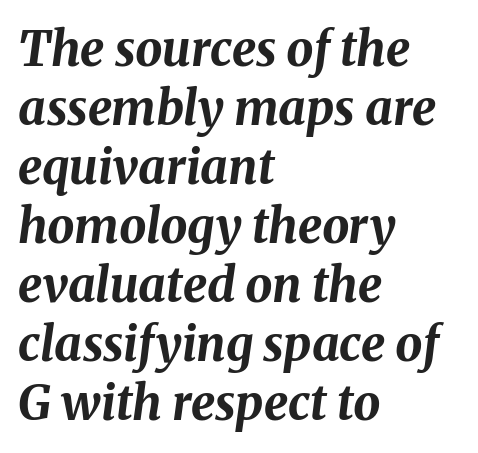
Is this a fixed-width face? No — the glyphs have proportional, varying widths. The rendering anchors every line to the left-hand side. This is oblique type, the kind used for emphasis or titles. Summary of weight: heavy, a full bold. Words float on clear page, feet unadorned. Observe the ordinary spacing: letters are neighbours, not strangers.
